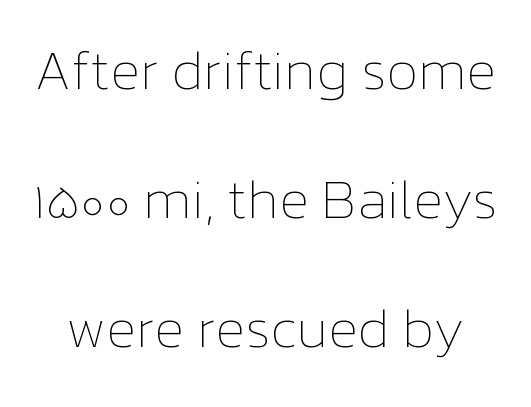
{"italic": "no", "bold": "no", "weight": "thin", "width": "normal", "stroke_contrast": "low", "x_height": "medium", "monospaced": "no", "underline": "no", "line_spacing": "loose", "line_spacing_ratio": 2.35, "letter_spacing": "normal", "letter_spacing_em": 0.0, "glyph_px": 55}
